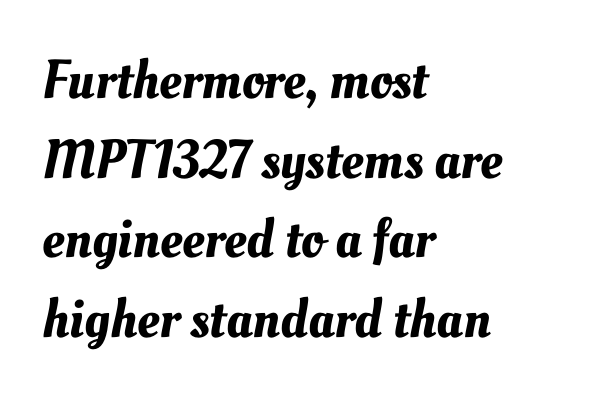
The image shows 55 px text type; set left-aligned, normal line spacing (1.45x), normal letter spacing, not underlined; medium stroke contrast and a small x-height.
